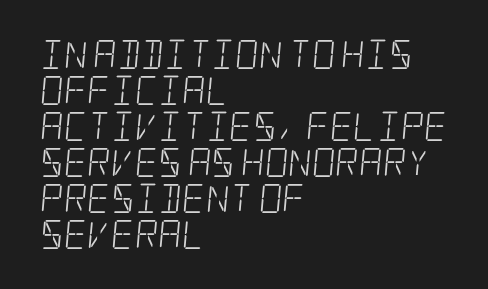
The letterforms sit shoulder to shoulder at normal distance. Teacher's note: observe the even left margin — that is flush-left alignment. Heaviness? Minimal to ordinary, like unemphasized prose. Stroke terminals: seriffed.
